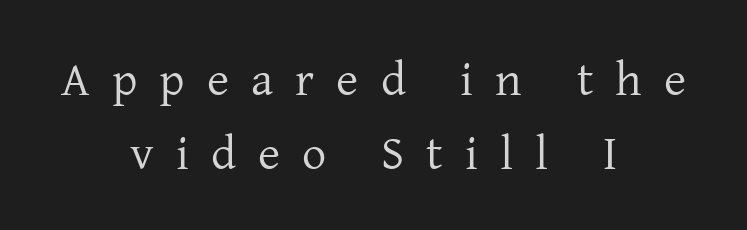
Q: Is the text bold? A: No.
Q: Is the text italic (slanted)? A: No, it is upright.
Q: Is the typeface a serif or a sans-serif typeface? A: Serif.
Q: Is the text underlined? A: No.
Q: How is the paragraph aligned? A: Centered.
Q: Is the spacing between letters normal or unusually wide? A: Unusually wide.
Q: Is the spacing between lines tight, normal or loose? A: Normal.
Q: Width (condensed, normal, or wide)? A: Normal.
Q: Stroke contrast? A: Low.
Q: x-height? A: Medium.
Q: Monospaced? A: No.
